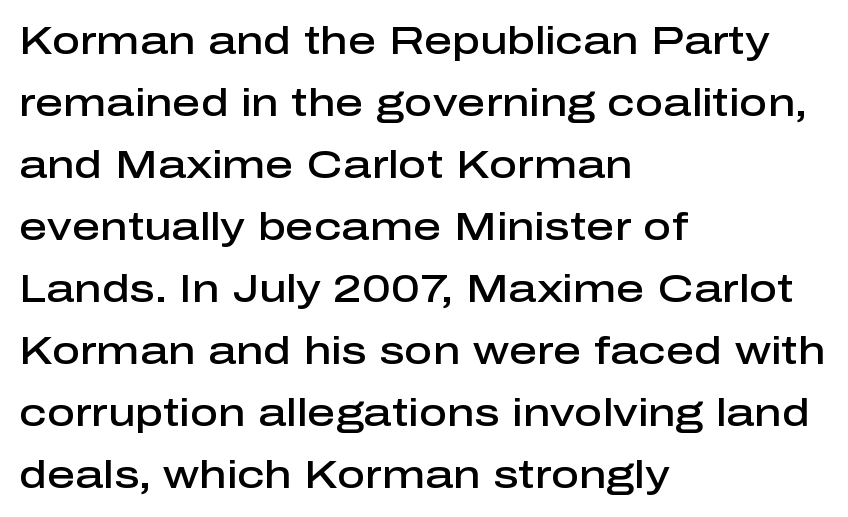
The image shows 39 px semibold sans-serif type, upright; set left-aligned, normal line spacing (1.59x), normal letter spacing, not underlined; low stroke contrast and a medium x-height.
